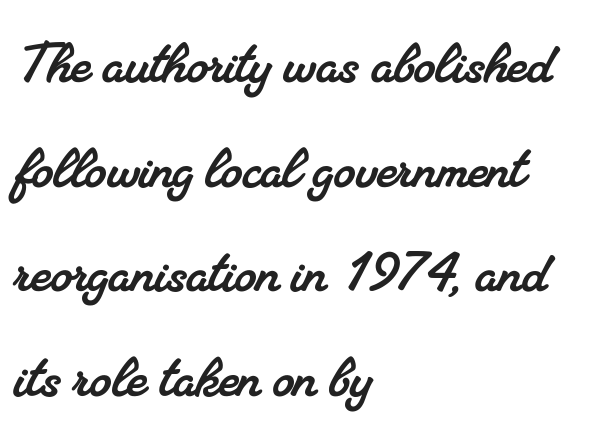
Q: Is the typeface a serif or a sans-serif typeface? A: Serif.
Q: Is the text underlined? A: No.
Q: How is the paragraph aligned? A: Left-aligned.
Q: Is the spacing between letters normal or unusually wide? A: Normal.
Q: Is the spacing between lines tight, normal or loose? A: Normal.
Q: Width (condensed, normal, or wide)? A: Normal.
Q: Stroke contrast? A: Medium.
Q: x-height? A: Small.
Q: Monospaced? A: No.
